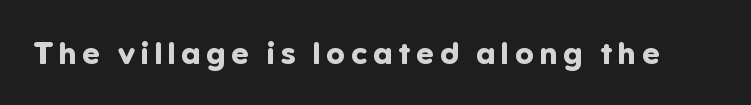
Q: Is the text bold? A: Yes.
Q: Is the text italic (slanted)? A: No, it is upright.
Q: Is the typeface a serif or a sans-serif typeface? A: Sans-serif.
Q: Is the text underlined? A: No.
Q: Width (condensed, normal, or wide)? A: Normal.
Q: Stroke contrast? A: Low.
Q: x-height? A: Medium.
Q: Monospaced? A: No.
